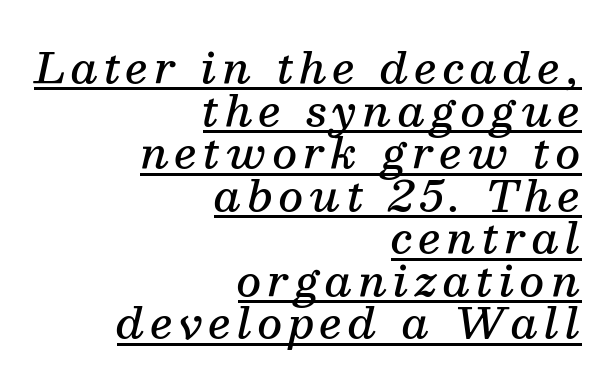
Q: Is the text bold? A: Semi-bold.
Q: Is the text italic (slanted)? A: Yes, it leans right by about 13 degrees.
Q: Is the typeface a serif or a sans-serif typeface? A: Serif.
Q: Is the text underlined? A: Yes.
Q: How is the paragraph aligned? A: Right-aligned.
Q: Is the spacing between lines tight, normal or loose? A: Tight.
Q: Width (condensed, normal, or wide)? A: Normal.
Q: Stroke contrast? A: Medium.
Q: x-height? A: Medium.
Q: Monospaced? A: No.
